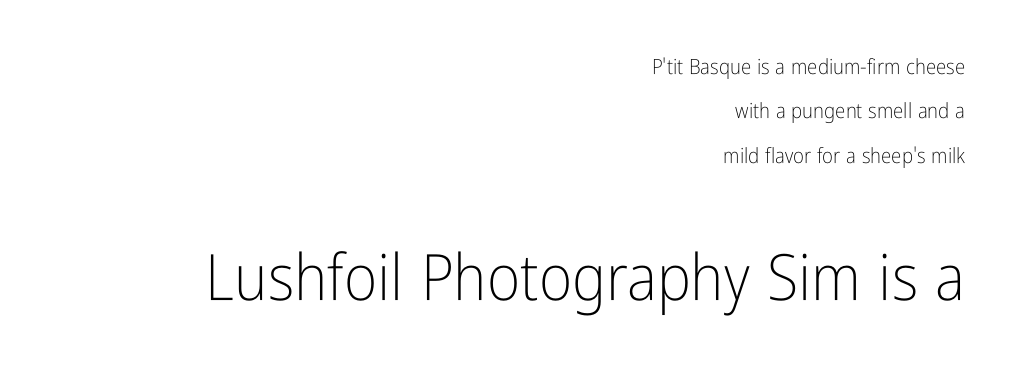
{"serif": "no", "italic": "no", "bold": "no", "weight": "light", "width": "condensed", "stroke_contrast": "low", "x_height": "medium", "monospaced": "no", "underline": "no", "align": "right", "line_spacing": "loose", "line_spacing_ratio": 2.11, "letter_spacing": "normal", "letter_spacing_em": 0.0, "larger_block": "second", "size_ratio": 3.05, "glyph_px": 64}
